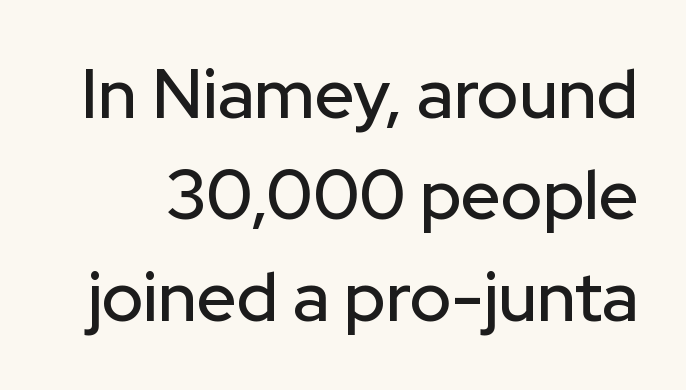
Horizontal bands of white between lines are of average thickness. How are the letters spaced? Ordinarily, with no added tracking. If you drew a line through each stem, it would be perfectly vertical. This sample has the flowing, uneven cadence of proportional lettering. Regarding serifs, this sample does without them. Underline: absent.
